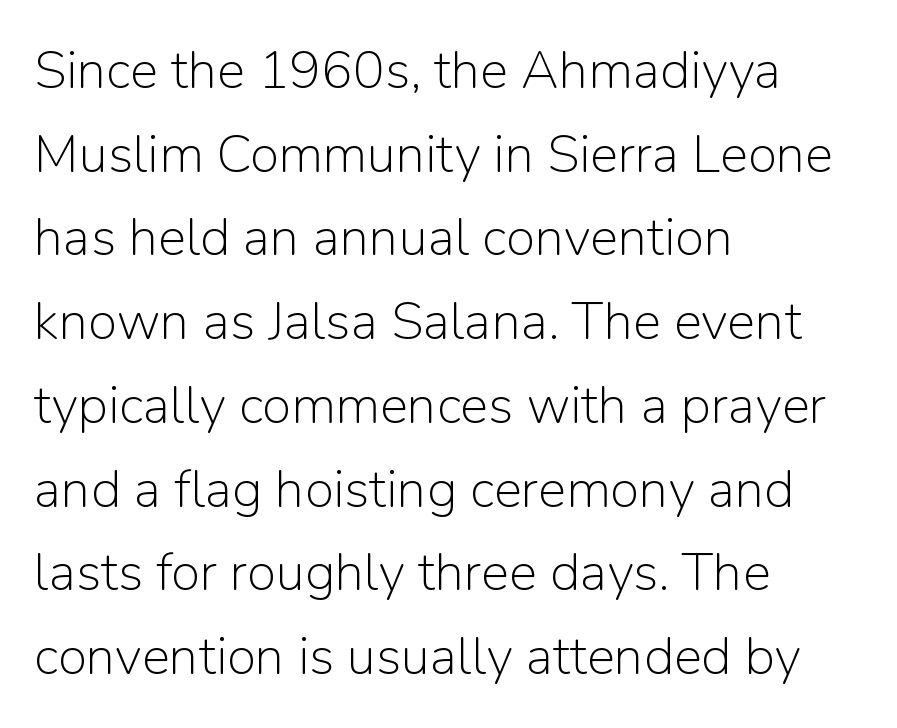
Q: Is the text bold? A: No.
Q: Is the text italic (slanted)? A: No, it is upright.
Q: Is the typeface a serif or a sans-serif typeface? A: Sans-serif.
Q: Is the text underlined? A: No.
Q: How is the paragraph aligned? A: Left-aligned.
Q: Is the spacing between letters normal or unusually wide? A: Normal.
Q: Is the spacing between lines tight, normal or loose? A: Normal.
Q: Width (condensed, normal, or wide)? A: Normal.
Q: Stroke contrast? A: Low.
Q: x-height? A: Medium.
Q: Monospaced? A: No.
